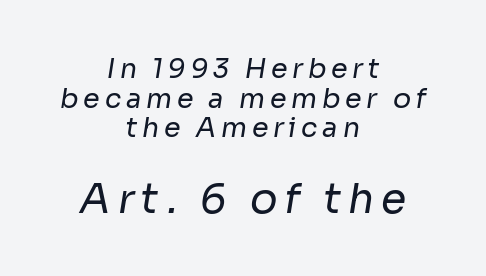
The image shows 41 px regular-weight sans-serif type; set centered, tight line spacing (1.1x), not underlined; the second (bottom) block is 1.52x larger; low stroke contrast and a medium x-height.
